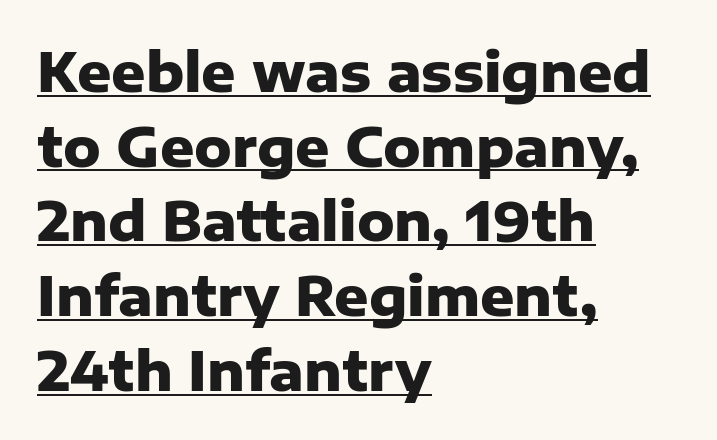
{"serif": "no", "italic": "no", "bold": "yes", "weight": "heavy", "width": "normal", "stroke_contrast": "low", "x_height": "medium", "monospaced": "no", "underline": "yes", "align": "left", "line_spacing": "normal", "line_spacing_ratio": 1.41, "letter_spacing": "normal", "letter_spacing_em": 0.0, "glyph_px": 53}
